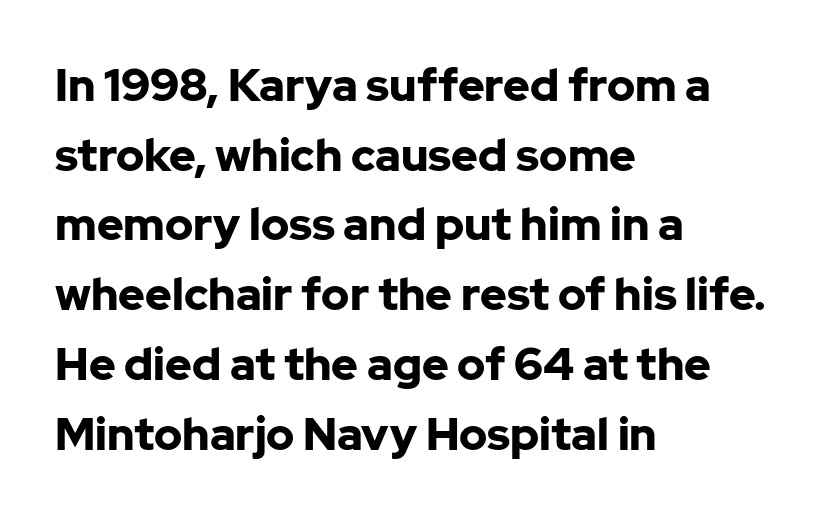
{"serif": "no", "italic": "no", "bold": "yes", "weight": "bold", "width": "normal", "stroke_contrast": "low", "x_height": "medium", "monospaced": "no", "underline": "no", "align": "left", "line_spacing": "normal", "line_spacing_ratio": 1.55, "letter_spacing": "normal", "letter_spacing_em": 0.0, "glyph_px": 45}
